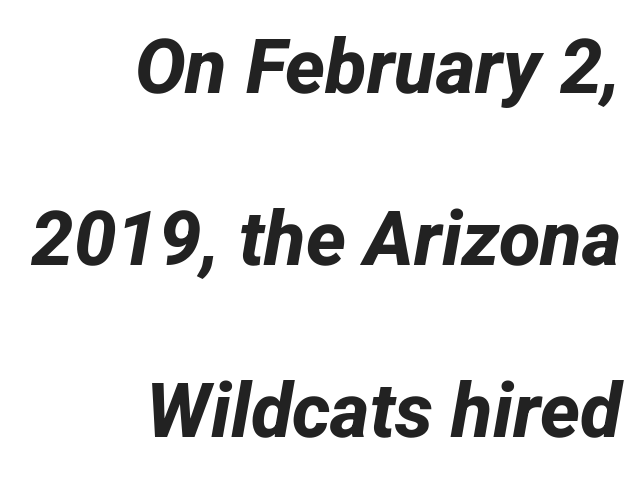
{"serif": "no", "bold": "yes", "weight": "bold", "width": "normal", "stroke_contrast": "low", "x_height": "medium", "monospaced": "no", "underline": "no", "align": "right", "line_spacing": "loose", "line_spacing_ratio": 2.26, "letter_spacing": "normal", "letter_spacing_em": 0.0, "glyph_px": 76}
